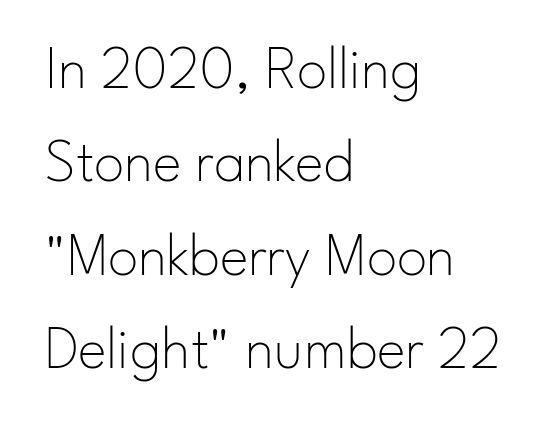
The string is rendered with underlining switched off. Inter-character spacing is left at the font's built-in metrics. Students, observe: this is what conventionally led text looks like. The letters stand straight up with perfectly vertical stems. The font sits on the lighter half of the weight spectrum, regular included.
